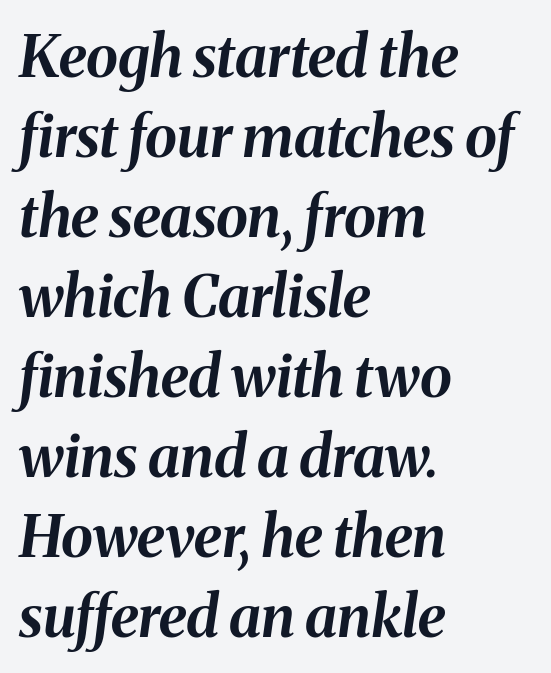
Q: Is the text bold? A: Yes.
Q: Is the text italic (slanted)? A: Yes, it leans right by about 8 degrees.
Q: Is the text underlined? A: No.
Q: How is the paragraph aligned? A: Left-aligned.
Q: Is the spacing between letters normal or unusually wide? A: Normal.
Q: Is the spacing between lines tight, normal or loose? A: Normal.
Q: Width (condensed, normal, or wide)? A: Normal.
Q: Stroke contrast? A: Medium.
Q: x-height? A: Medium.
Q: Monospaced? A: No.
